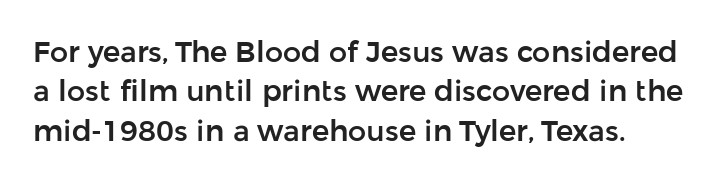
The image shows 29 px sans-serif type, upright; set left-aligned, normal line spacing (1.36x), normal letter spacing, not underlined; low stroke contrast and a medium x-height.
